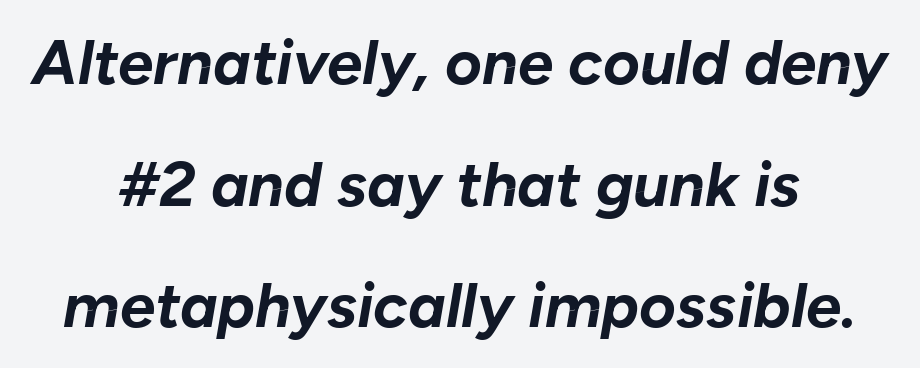
The image shows 63 px bold type, italic (leaning right); set centered, loose line spacing (1.93x), normal letter spacing, not underlined; low stroke contrast and a medium x-height.
